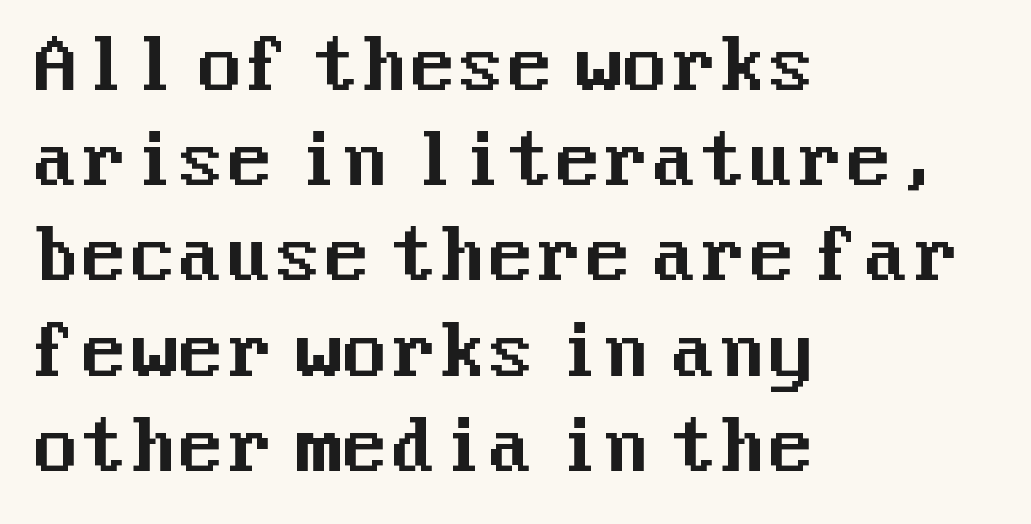
The image shows 70 px sans-serif type, upright; set left-aligned, normal line spacing (1.36x), normal letter spacing, not underlined; medium stroke contrast and a medium x-height.
